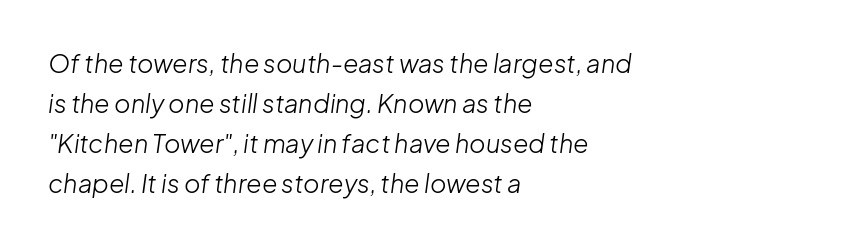
The rows are spaced the way most documents space them. Type without underlining. The line texture is even and compact thanks to regular tracking. Weight: in the light-to-regular range.
